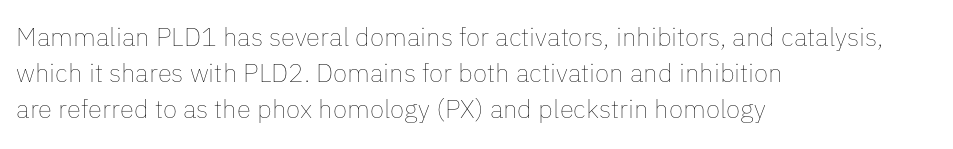
Teacher's note: observe the even left margin — that is flush-left alignment. Students, note that the glyphs here touch the page at normal intervals. Do the letters lean? They stand straight. Descenders hang freely into open space. Stem width sits at or under what a default text font uses.
